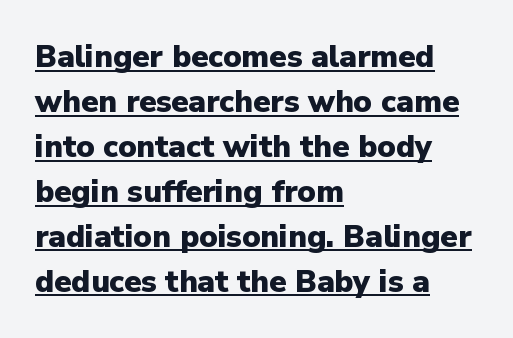
Heft: maximum for text — a bold. Grotesque or geometric, the face here clearly has no serifs. The typography opts for an upright posture over an oblique one. The letters advance in unequal steps, a hallmark of proportional type.
